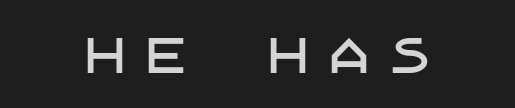
Q: Is the text italic (slanted)? A: No, it is upright.
Q: Is the typeface a serif or a sans-serif typeface? A: Sans-serif.
Q: Is the text underlined? A: No.
Q: Is the spacing between letters normal or unusually wide? A: Unusually wide.
Q: Width (condensed, normal, or wide)? A: Normal.
Q: Stroke contrast? A: Low.
Q: x-height? A: Large.
